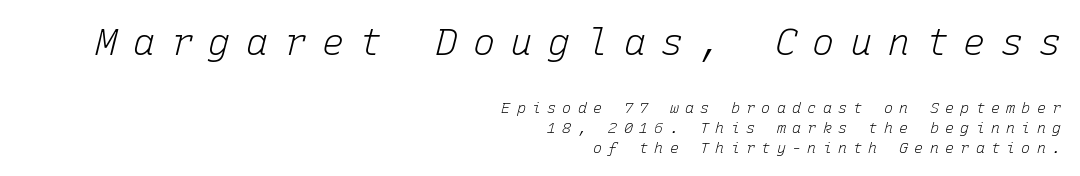
The image shows 37 px light type, italic (leaning right), monospaced; set right-aligned, normal line spacing (1.33x), unusually wide letter spacing (+0.42 em), not underlined; the first (top) block is 2.47x larger; low stroke contrast and a medium x-height.
